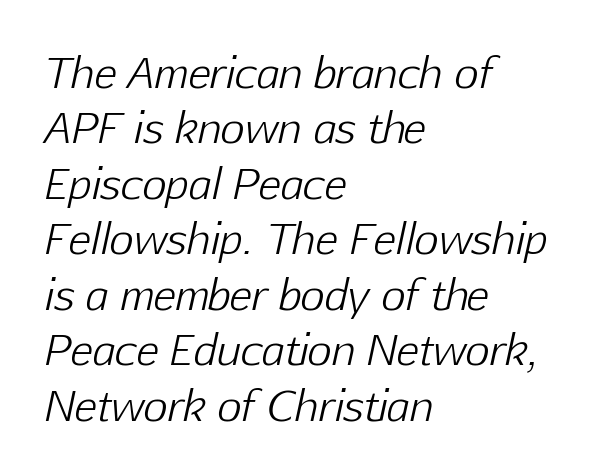
These lines are rendered in a variable-pitch font. Horizontally, the lines are justified to the leading edge only. The strip under each line holds only bare page. Nobody touched the tracking dial on this one. The face looks like a standard text weight, possibly lighter. Notice how descenders clear the ascenders below comfortably — that's standard leading.
